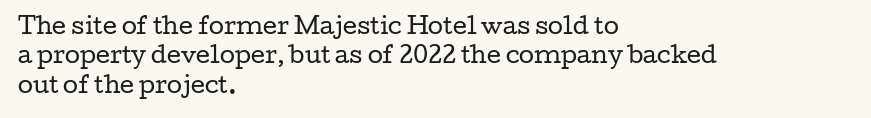
Bare-footed words on every line. Every stem runs plumb, perpendicular to the baseline. The typesetting does not lean heavy: it is not bold. Tracking value appears to be zero — textbook default spacing. The vertical gap from one line to the next is medium.
